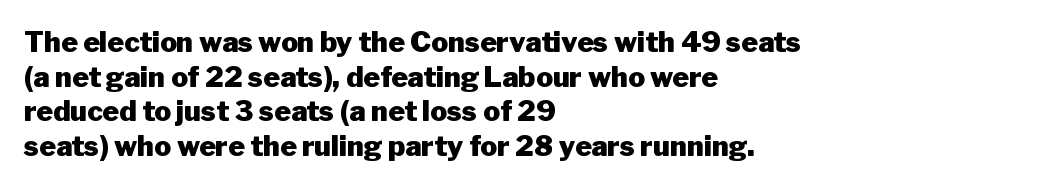
The image shows 28 px heavy sans-serif type, upright; set left-aligned, line spacing 1.24x, normal letter spacing, not underlined; low stroke contrast and a medium x-height.
